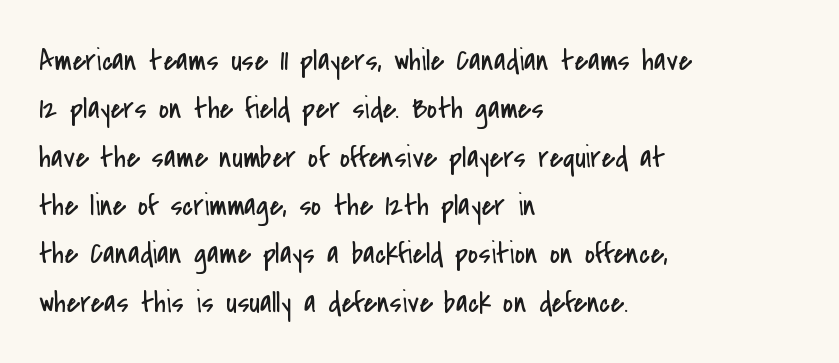
{"serif": "no", "italic": "no", "bold": "no", "weight": "regular", "width": "condensed", "stroke_contrast": "low", "x_height": "small", "monospaced": "no", "underline": "no", "align": "left", "line_spacing": "normal", "line_spacing_ratio": 1.56, "letter_spacing": "normal", "letter_spacing_em": 0.0, "glyph_px": 31}
